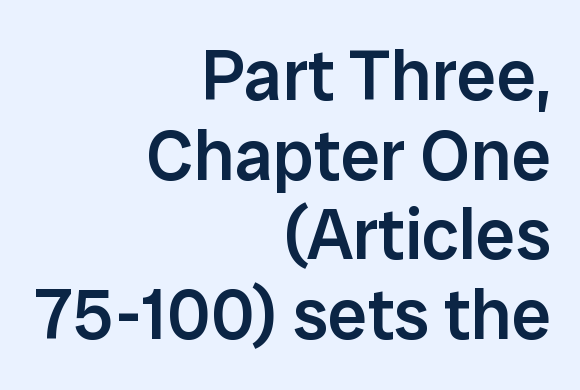
{"serif": "no", "italic": "no", "bold": "semi", "weight": "semibold", "width": "normal", "stroke_contrast": "low", "x_height": "medium", "monospaced": "no", "underline": "no", "align": "right", "line_spacing": "tight", "line_spacing_ratio": 1.12, "letter_spacing": "normal", "letter_spacing_em": 0.0, "glyph_px": 71}
